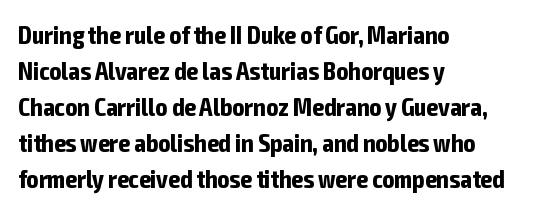
Nope, not italic — everything's standing straight. A normal amount of white space separates one row of letters from the next. Pretty heavy lettering here — definitely bold. Line starts are locked; line ends wander. Tracking here is standard; glyphs follow each other at the usual distance. Decoration check: the copy has no underline.
